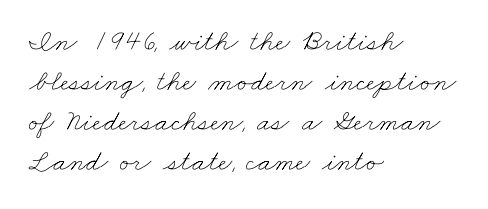
One glance says typical: line gaps are just what's usual. The paragraph shown leans on its left margin. A bare baseline throughout the passage. Note the varied advance widths — an 'i' is clearly narrower than an 'm'. The rendering keeps characters at their native spacing.
